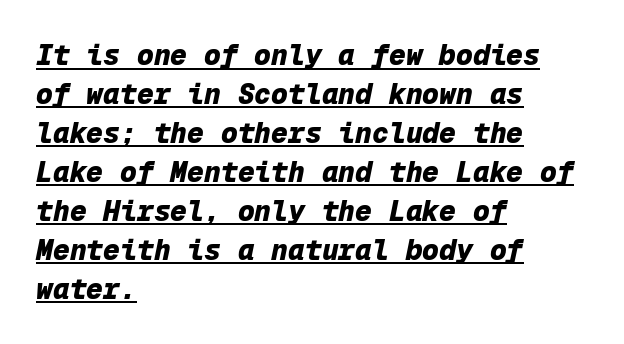
The image shows 28 px heavy type, italic (leaning right), monospaced; set left-aligned, normal line spacing (1.39x), normal letter spacing, underlined; low stroke contrast and a medium x-height.
